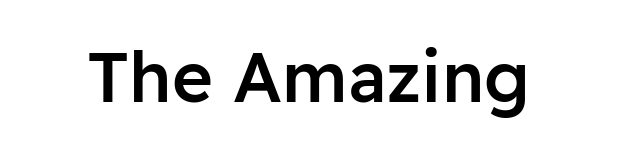
The image shows 70 px semibold sans-serif type, upright; set normal letter spacing, not underlined; low stroke contrast and a medium x-height.
